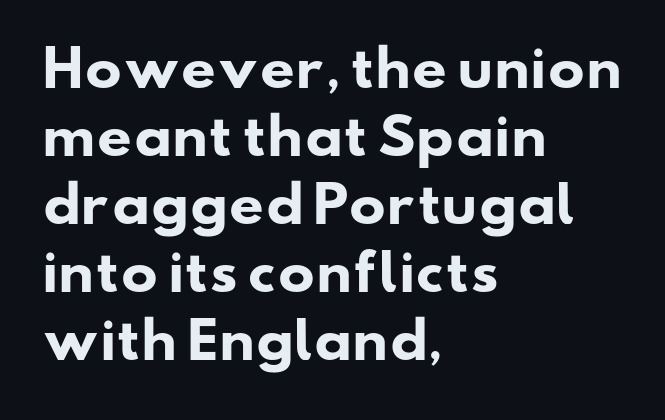
Q: Is the text bold? A: Yes.
Q: Is the typeface a serif or a sans-serif typeface? A: Sans-serif.
Q: Is the text underlined? A: No.
Q: How is the paragraph aligned? A: Left-aligned.
Q: Is the spacing between letters normal or unusually wide? A: Normal.
Q: Is the spacing between lines tight, normal or loose? A: Normal.
Q: Width (condensed, normal, or wide)? A: Wide.
Q: Stroke contrast? A: Low.
Q: x-height? A: Small.
Q: Monospaced? A: No.
